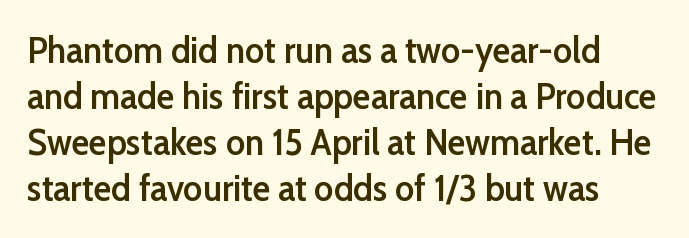
Q: Is the text bold? A: Semi-bold.
Q: Is the text italic (slanted)? A: No, it is upright.
Q: Is the typeface a serif or a sans-serif typeface? A: Sans-serif.
Q: Is the text underlined? A: No.
Q: Is the spacing between letters normal or unusually wide? A: Normal.
Q: Width (condensed, normal, or wide)? A: Normal.
Q: Stroke contrast? A: Low.
Q: x-height? A: Medium.
Q: Monospaced? A: No.
